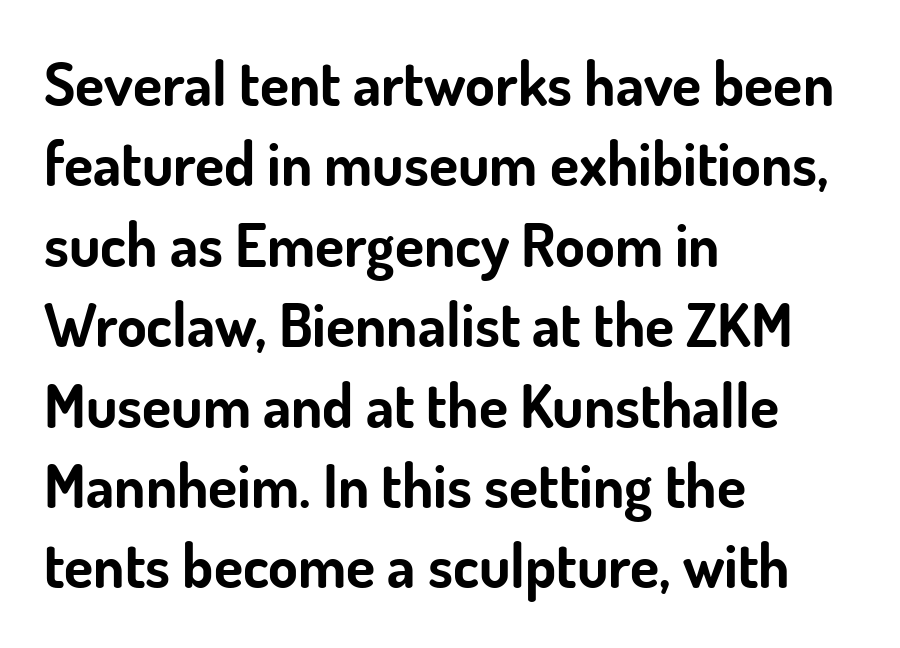
Looks like regular typesetting: each glyph gets only the width it needs. Each new line begins a customary step beneath the previous one. Ascenders rise straight up at ninety degrees. The face used here has the dense, thick strokes of a bold. A typesetter would label this face a sans.
